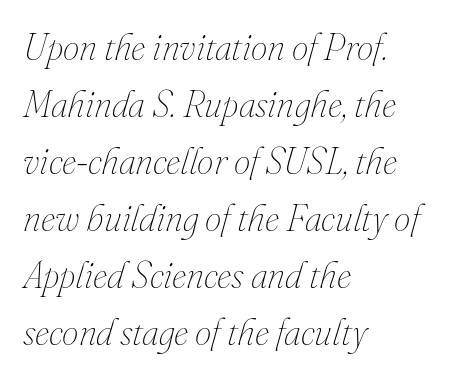
Letters rest on an invisible, unmarked baseline. These lines were composed using italics. The weight tops out at a normal text grade. This sample keeps an unexceptional amount of space between lines.
